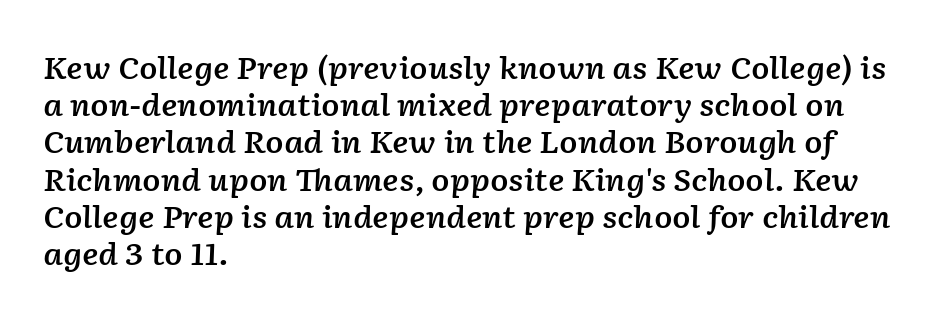
{"italic": "yes", "lean": "right", "slant_degrees": 2, "bold": "semi", "weight": "semibold", "width": "normal", "stroke_contrast": "low", "x_height": "medium", "monospaced": "no", "underline": "no", "align": "left", "line_spacing_ratio": 1.24, "letter_spacing": "normal", "letter_spacing_em": 0.0, "glyph_px": 30}
